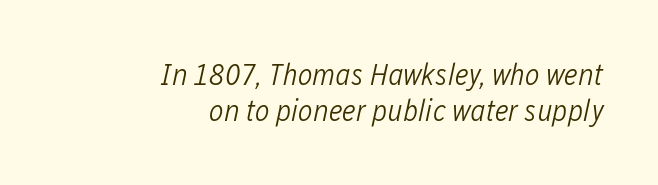
The image shows 31 px light, condensed type, italic (leaning right); set right-aligned, line spacing 1.17x, normal letter spacing, not underlined; low stroke contrast and a medium x-height.
